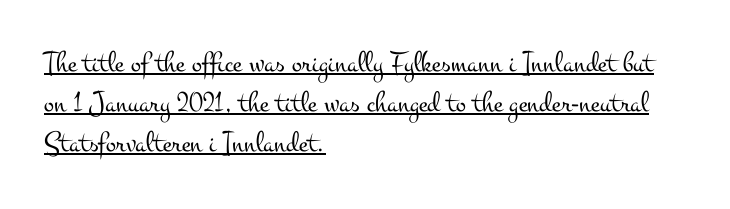
{"serif": "yes", "bold": "no", "weight": "light", "width": "wide", "stroke_contrast": "medium", "x_height": "small", "monospaced": "no", "underline": "yes", "align": "left", "line_spacing": "normal", "line_spacing_ratio": 1.34, "letter_spacing": "normal", "letter_spacing_em": 0.0, "glyph_px": 30}
